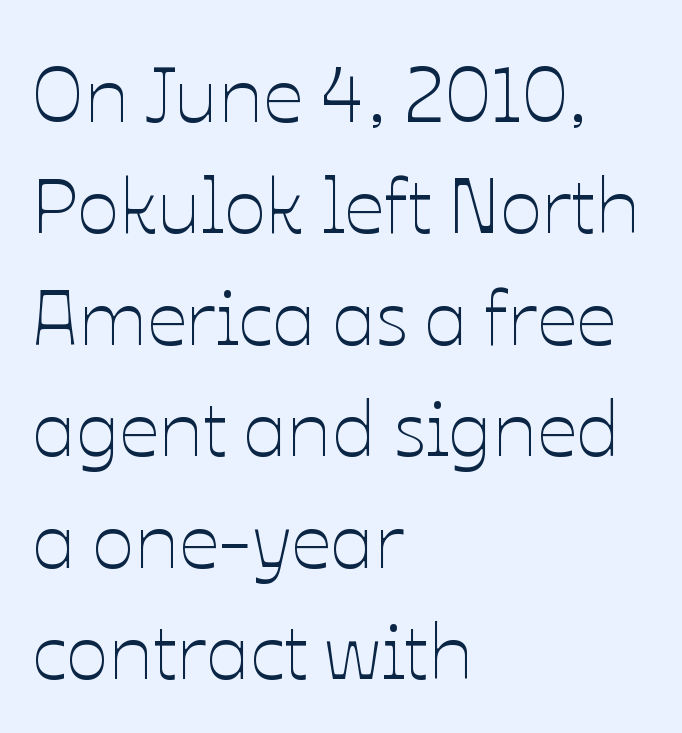
Q: Is the text bold? A: No.
Q: Is the text italic (slanted)? A: No, it is upright.
Q: Is the text underlined? A: No.
Q: How is the paragraph aligned? A: Left-aligned.
Q: Is the spacing between letters normal or unusually wide? A: Normal.
Q: Is the spacing between lines tight, normal or loose? A: Normal.
Q: Width (condensed, normal, or wide)? A: Normal.
Q: Stroke contrast? A: Low.
Q: x-height? A: Medium.
Q: Monospaced? A: No.
